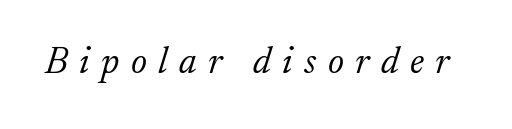
Check under the words: just untouched page. This is serif lettering, the kind often seen in printed books. Is the stroke heavy? The answer is a plain regular-or-lighter. Note the varied advance widths — an 'i' is clearly narrower than an 'm'.
